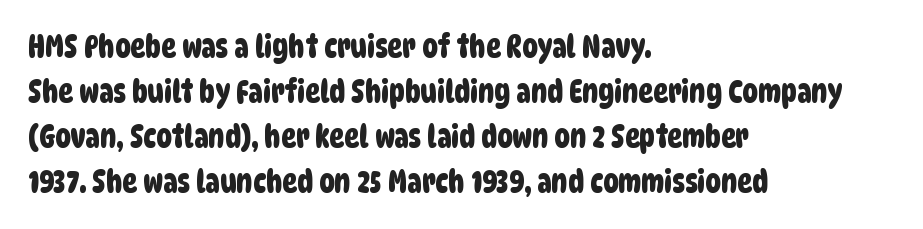
{"serif": "no", "width": "condensed", "stroke_contrast": "low", "x_height": "large", "monospaced": "no", "underline": "no", "align": "left", "line_spacing": "normal", "line_spacing_ratio": 1.45, "letter_spacing": "normal", "letter_spacing_em": 0.0, "glyph_px": 31}
